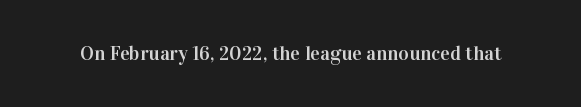
Q: Is the text italic (slanted)? A: No, it is upright.
Q: Is the text underlined? A: No.
Q: Is the spacing between letters normal or unusually wide? A: Normal.
